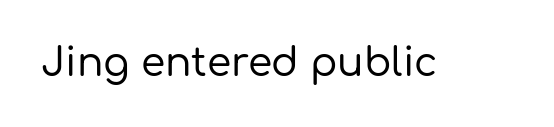
The image shows 39 px sans-serif type, upright; set normal letter spacing, not underlined; low stroke contrast and a medium x-height.
